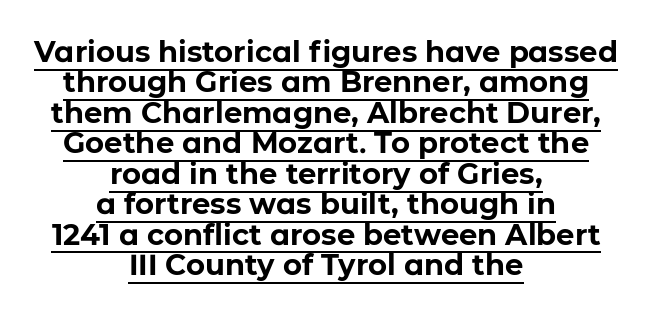
This sample uses an upright cut, with every glyph sitting square on the baseline. The block of text is dense from top to bottom, with scant space between rows. You can tell from the bare stems that sans-serif type was used. Somebody hit Ctrl+U on this one — the words are underlined. Heft: maximum for text — a bold. This sample uses plain, unmodified letter spacing.
